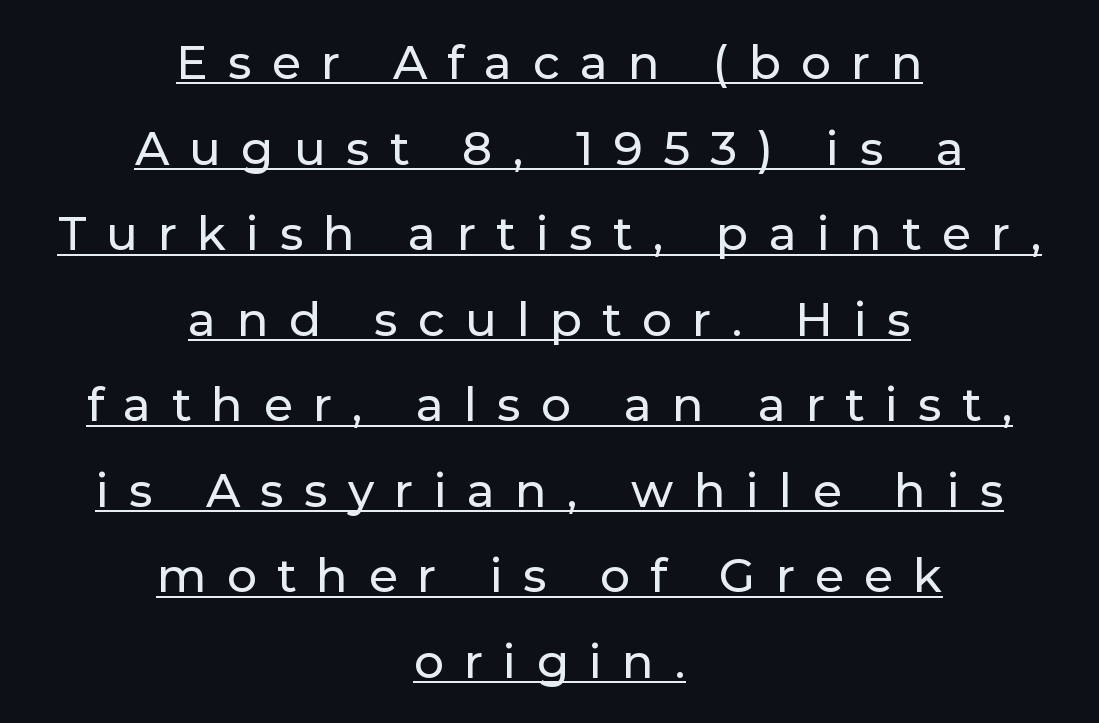
The image shows 47 px sans-serif type, upright; set centered, line spacing 1.82x, unusually wide letter spacing (+0.43 em), underlined; low stroke contrast and a medium x-height.
